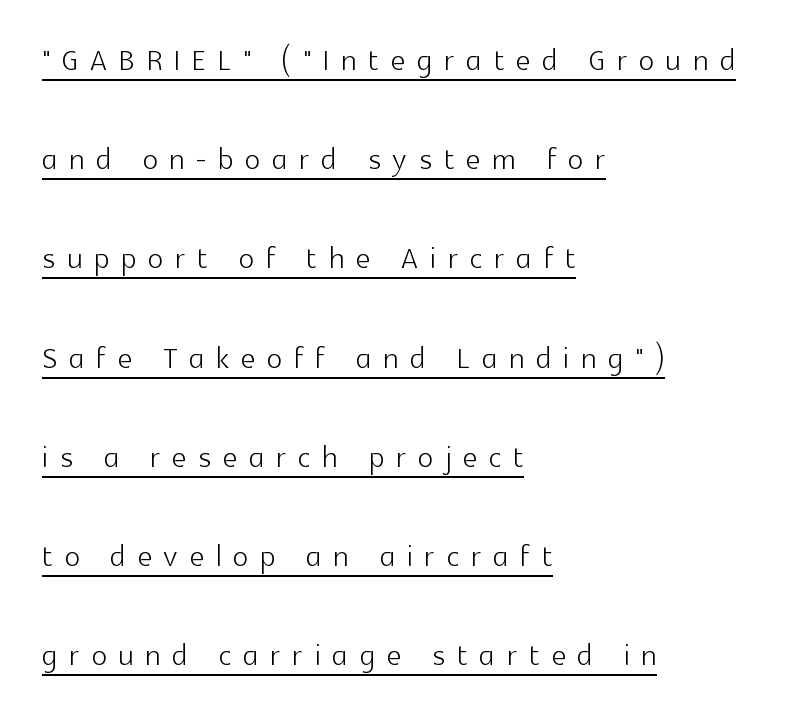
Q: Is the text bold? A: No.
Q: Is the text italic (slanted)? A: No, it is upright.
Q: Is the typeface a serif or a sans-serif typeface? A: Sans-serif.
Q: Is the text underlined? A: Yes.
Q: How is the paragraph aligned? A: Left-aligned.
Q: Is the spacing between letters normal or unusually wide? A: Unusually wide.
Q: Is the spacing between lines tight, normal or loose? A: Loose.
Q: Width (condensed, normal, or wide)? A: Normal.
Q: x-height? A: Medium.
Q: Monospaced? A: No.
